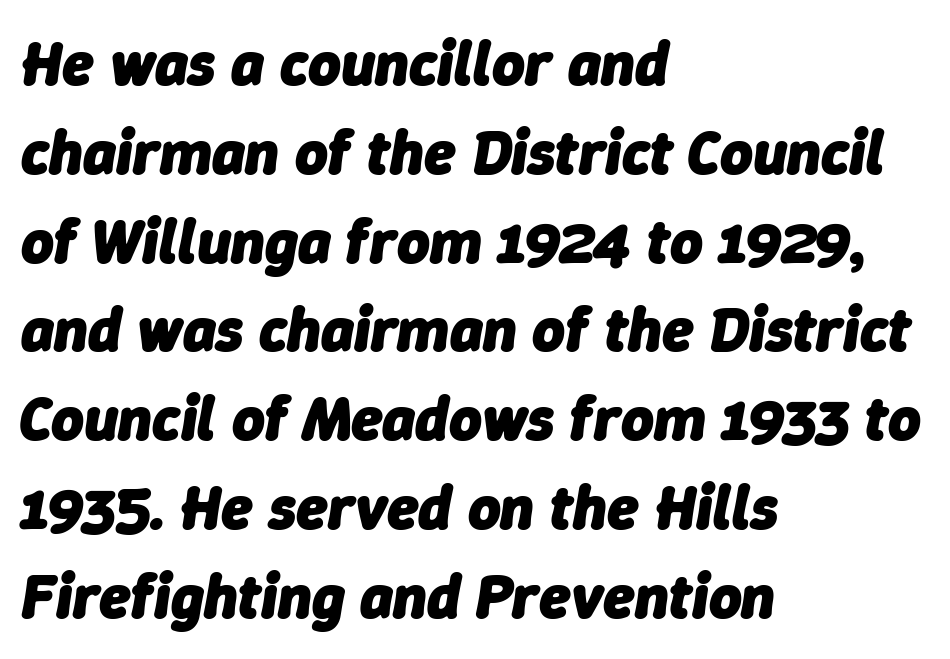
{"italic": "yes", "lean": "right", "slant_degrees": 9, "bold": "yes", "weight": "heavy", "width": "normal", "stroke_contrast": "low", "x_height": "medium", "monospaced": "no", "underline": "no", "align": "left", "line_spacing": "normal", "line_spacing_ratio": 1.41, "letter_spacing": "normal", "letter_spacing_em": 0.0, "glyph_px": 63}
